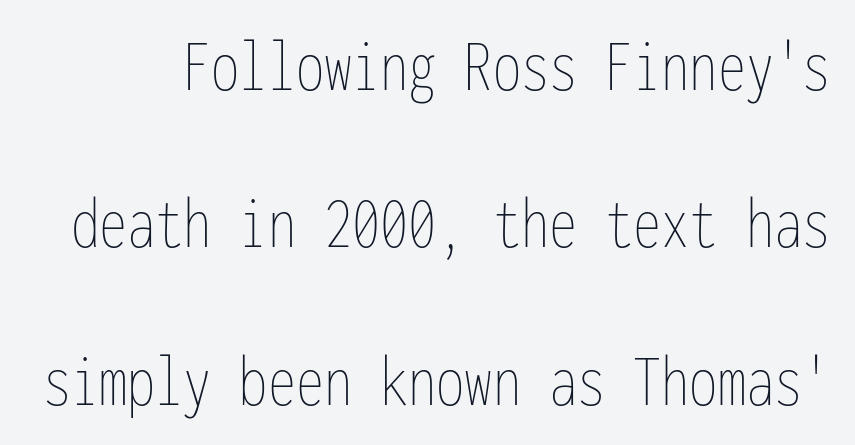
Q: Is the text bold? A: No.
Q: Is the text italic (slanted)? A: No, it is upright.
Q: Is the text underlined? A: No.
Q: Is the spacing between letters normal or unusually wide? A: Normal.
Q: Is the spacing between lines tight, normal or loose? A: Loose.
Q: Width (condensed, normal, or wide)? A: Condensed.
Q: Stroke contrast? A: Low.
Q: x-height? A: Medium.
Q: Monospaced? A: Yes.
